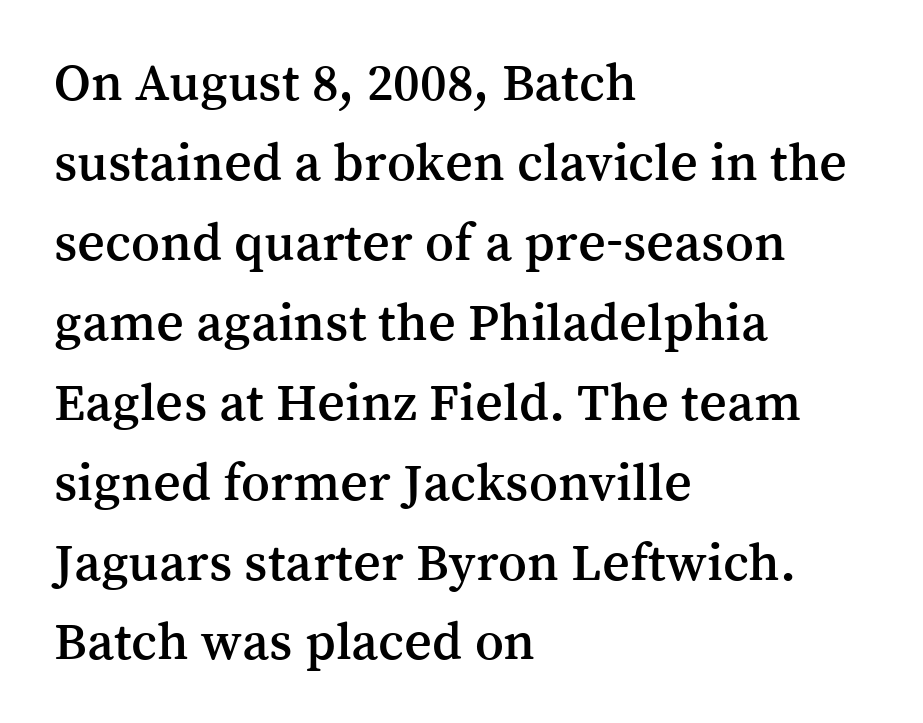
Is this a fixed-width face? No — the glyphs have proportional, varying widths. Leading: standard. You can tell from the footed stems that serif type was used. The baseline area is clear. The axis of the letterforms is exactly vertical.
